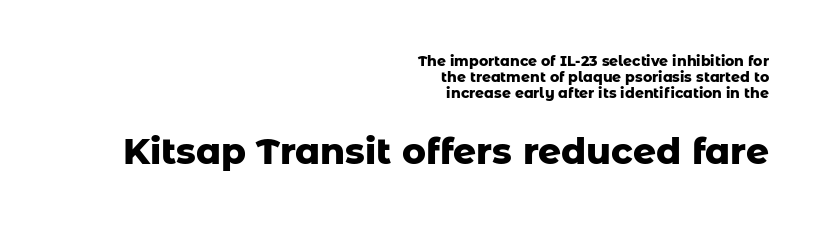
As a designer I'd log this as weight 700, bold. Honestly, the letter spacing is just normal — you wouldn't notice it. Think of a printed novel: that variable character pitch is what you see here. The face used here appears at its bigger size in the lower chunk. A sans-serif font was chosen for this passage. Underline: absent.
